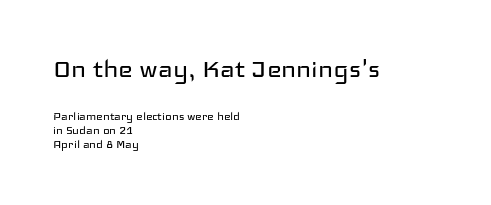
This rendering features lettering with no underline. The line texture is even and compact thanks to regular tracking. Is there much room between lines? No — they nearly touch. These lines stack with their left ends in a neat column.
